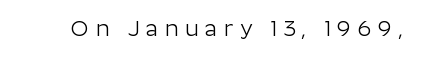
The image shows 22 px text type, upright; set unusually wide letter spacing (+0.31 em), not underlined.
